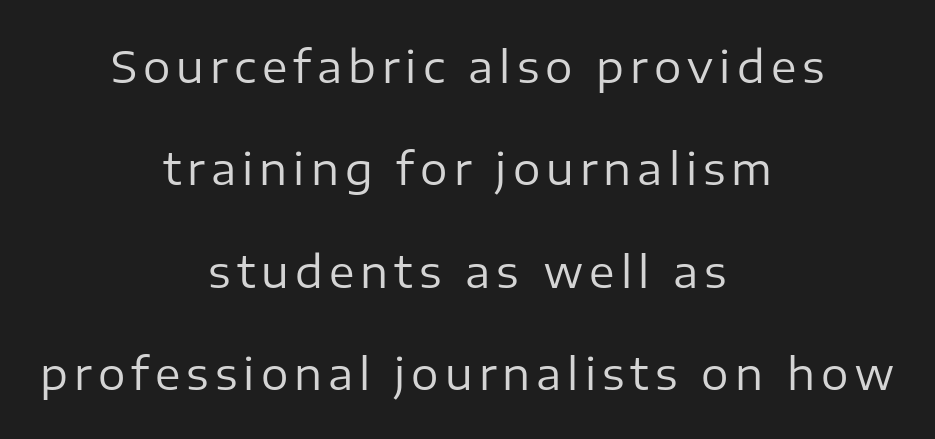
The passage shown is typed in a proportional face where columns would drift. When letters stand straight like this, we call the style roman or upright. Interline gaps are noticeably wide in this sample. The passage is arranged like a title page — every line centered.
